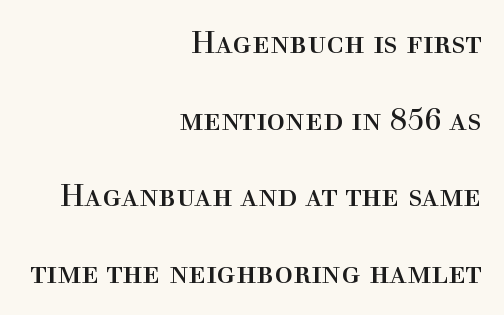
{"serif": "yes", "italic": "no", "bold": "no", "weight": "regular", "width": "normal", "x_height": "medium", "monospaced": "no", "underline": "no", "align": "right", "line_spacing": "loose", "line_spacing_ratio": 2.47, "letter_spacing": "normal", "letter_spacing_em": 0.0, "glyph_px": 31}
